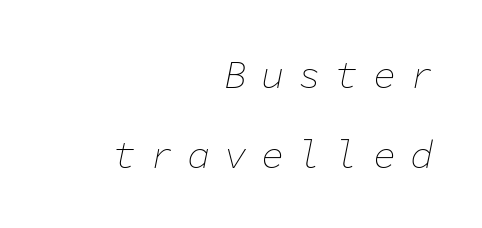
Yep, that's italic — everything's leaning. The face used here is monospaced, like something from a code editor. Substantial extra tracking has been applied to these lines. Notice how the passage keeps a crisp vertical edge on the right only. Stroke mass is kept to a normal reading level or below. Anything drawn beneath the words? Only blank space.
